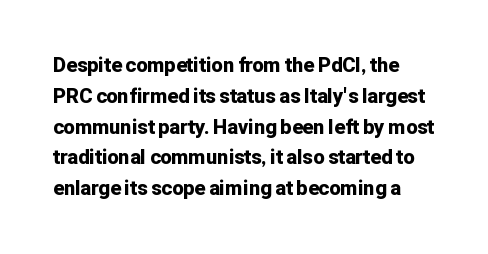
The image shows 20 px bold type, upright; set normal line spacing (1.54x), normal letter spacing, not underlined.
